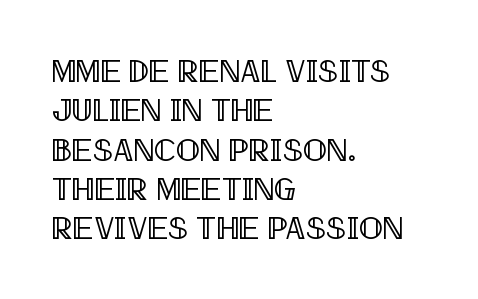
{"italic": "no", "width": "condensed", "x_height": "large", "monospaced": "no", "underline": "no", "align": "left", "line_spacing_ratio": 1.23, "letter_spacing": "normal", "letter_spacing_em": 0.0, "glyph_px": 32}
